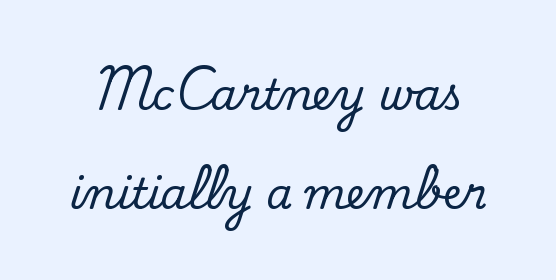
{"serif": "no", "bold": "no", "weight": "regular", "width": "normal", "stroke_contrast": "low", "x_height": "small", "monospaced": "no", "underline": "no", "line_spacing": "loose", "line_spacing_ratio": 2.36, "letter_spacing": "normal", "letter_spacing_em": 0.0, "glyph_px": 42}
